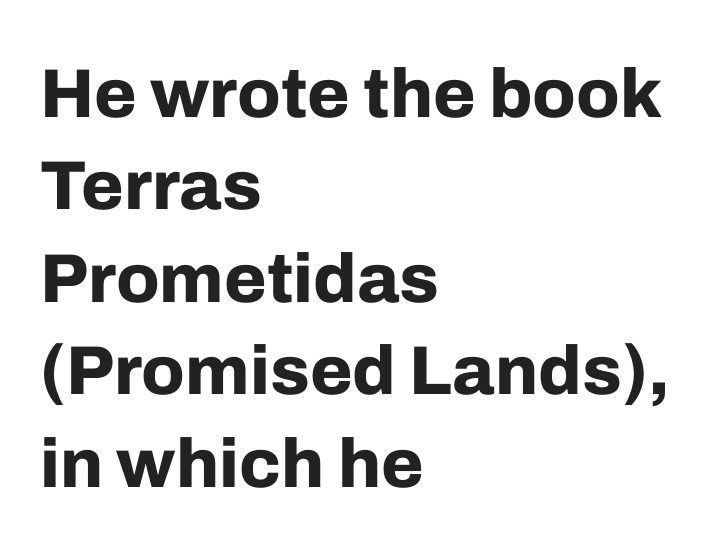
Note the varied advance widths — an 'i' is clearly narrower than an 'm'. Just letters on the line, the space beneath them empty. Each new line begins a customary step beneath the previous one. Grotesque or geometric, the face here clearly has no serifs.
